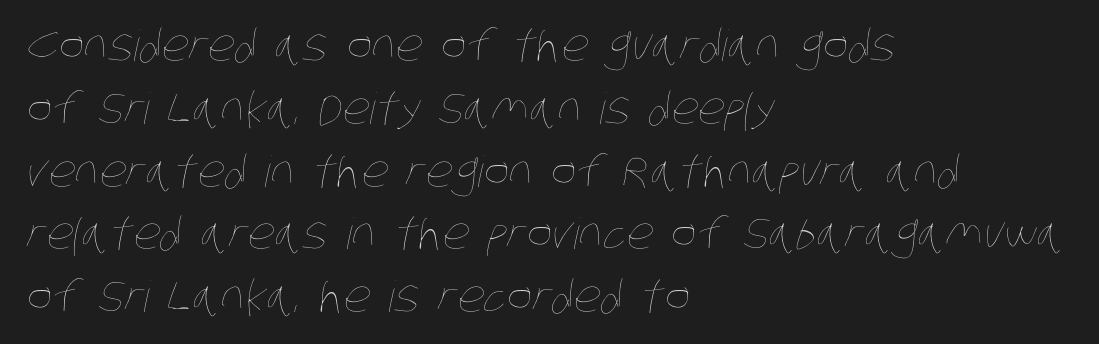
The image shows 43 px thin, condensed type; set left-aligned, normal line spacing (1.46x), normal letter spacing, not underlined; low stroke contrast and a large x-height.
